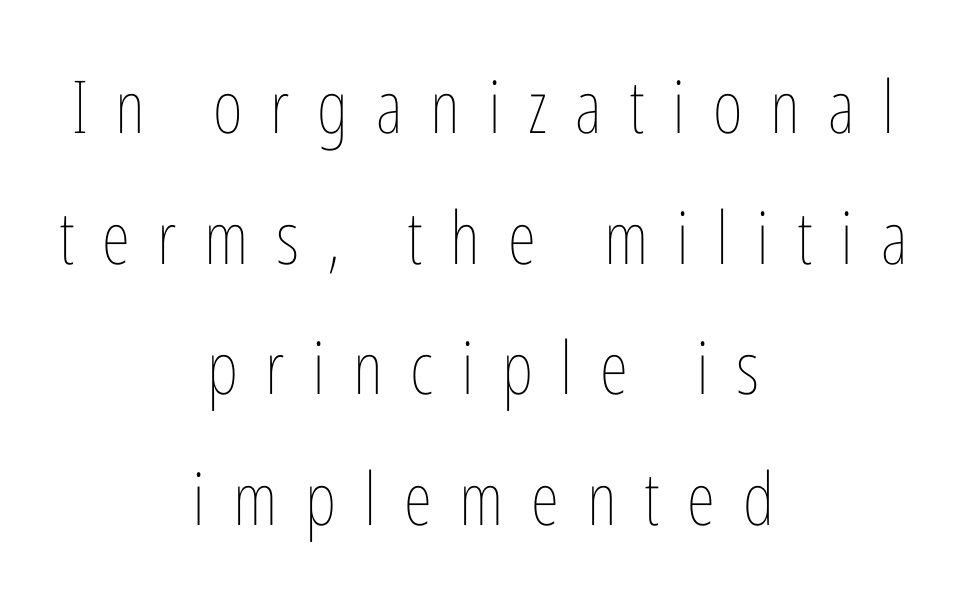
Q: Is the text bold? A: No.
Q: Is the text italic (slanted)? A: No, it is upright.
Q: Is the text underlined? A: No.
Q: How is the paragraph aligned? A: Centered.
Q: Is the spacing between letters normal or unusually wide? A: Unusually wide.
Q: Width (condensed, normal, or wide)? A: Condensed.
Q: Stroke contrast? A: Low.
Q: x-height? A: Medium.
Q: Monospaced? A: No.
